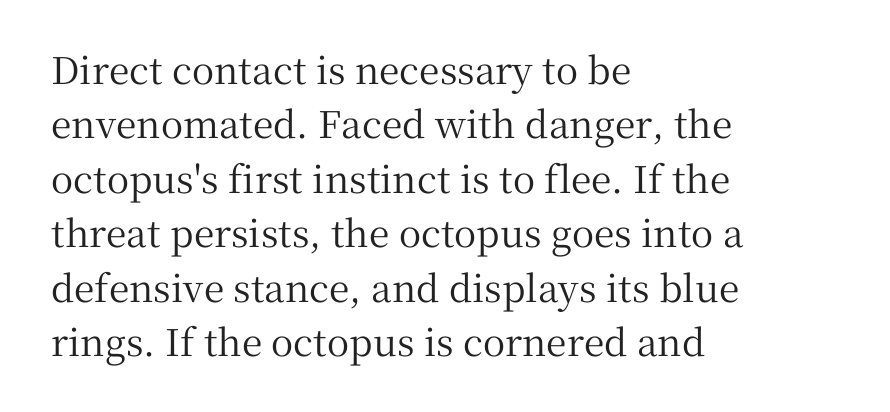
Proportional: the letters do not fall into vertical columns. A roman cut, with each character standing at attention. A serif font was chosen for this passage. Caption: multi-line text, flush left, ragged right. Check the space under the baseline: it is left empty. Does the leading feel generous? No, just average.
